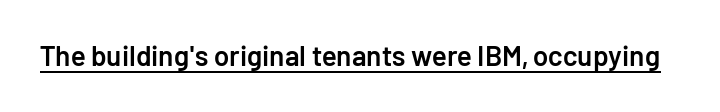
{"serif": "no", "italic": "no", "bold": "semi", "weight": "semibold", "width": "normal", "stroke_contrast": "low", "x_height": "medium", "monospaced": "no", "underline": "yes", "letter_spacing": "normal", "letter_spacing_em": 0.0, "glyph_px": 28}
